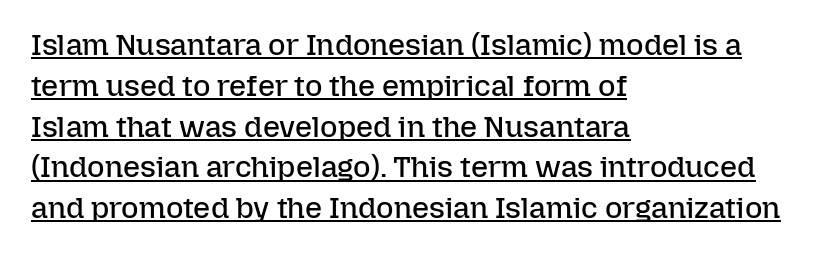
The image shows 30 px regular-weight type, upright; set left-aligned, normal line spacing (1.36x), normal letter spacing, underlined; low stroke contrast and a medium x-height.
